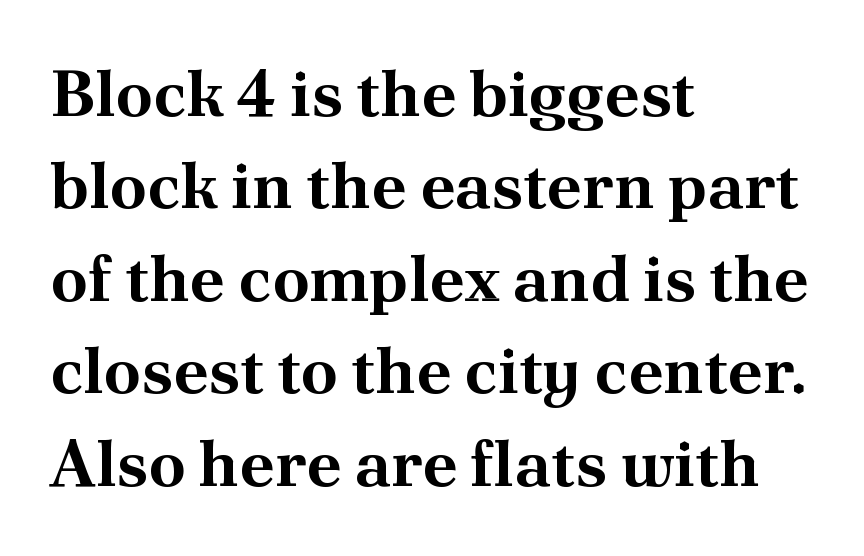
The image shows 66 px bold serif type, upright; set left-aligned, normal line spacing (1.4x), normal letter spacing, not underlined; medium stroke contrast and a small x-height.
